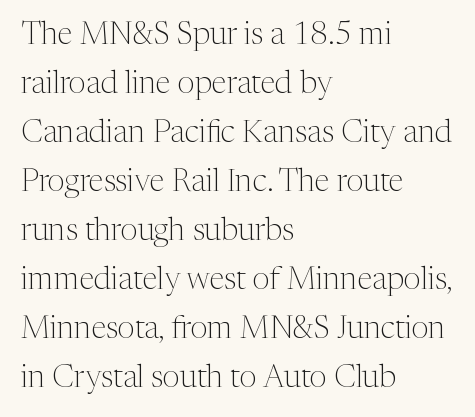
Line spacing here is normal. The face used here is rendered with its standard letterfit. It's the straight-up-and-down kind of type. The type family on display is of the serif kind. The rendering uses natural spacing where letterforms have individual widths.
